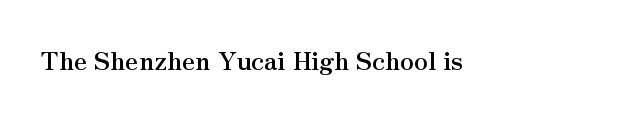
Underlining? Definitely not there. Strong, thick strokes mark this as bold type. This sample uses an upright cut, with every glyph sitting square on the baseline. A typesetter would call this zero additional tracking.
